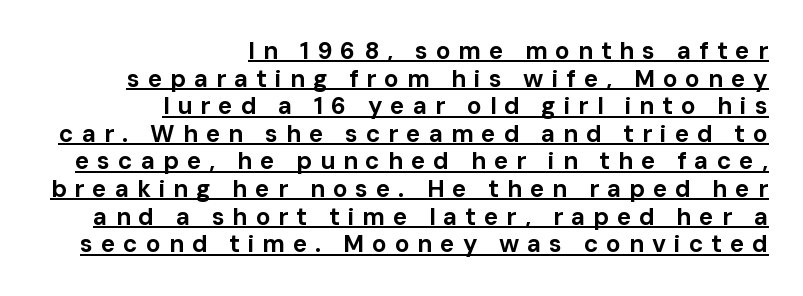
Q: Is the text bold? A: Yes.
Q: Is the text italic (slanted)? A: No, it is upright.
Q: Is the text underlined? A: Yes.
Q: How is the paragraph aligned? A: Right-aligned.
Q: Is the spacing between letters normal or unusually wide? A: Unusually wide.
Q: Is the spacing between lines tight, normal or loose? A: Tight.
